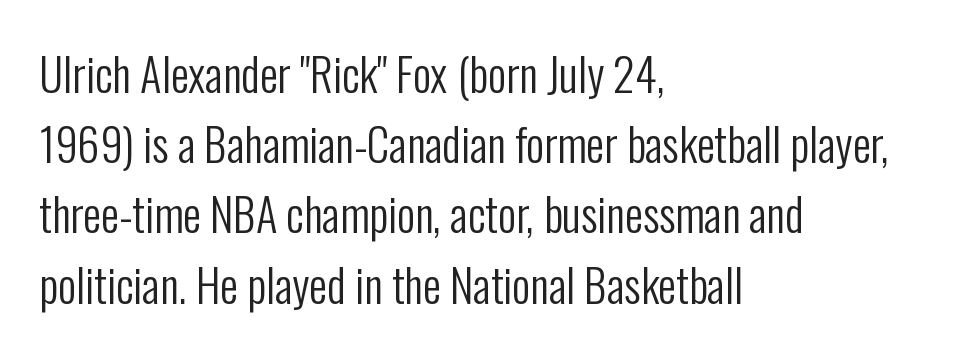
{"serif": "no", "italic": "no", "bold": "no", "weight": "regular", "width": "condensed", "stroke_contrast": "low", "x_height": "medium", "monospaced": "no", "underline": "no", "align": "left", "line_spacing": "normal", "line_spacing_ratio": 1.56, "letter_spacing": "normal", "letter_spacing_em": 0.0, "glyph_px": 45}
